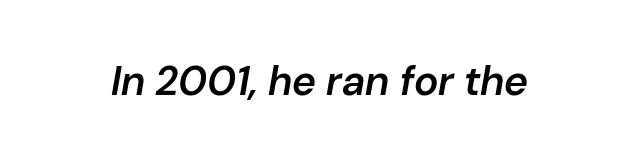
Tracking value appears to be zero — textbook default spacing. Proportional: the letters do not fall into vertical columns. The passage shown leans; its letterforms are oblique. Nobody drew a line under any word here. The strokes are fattened partway — semibold, not bold.
